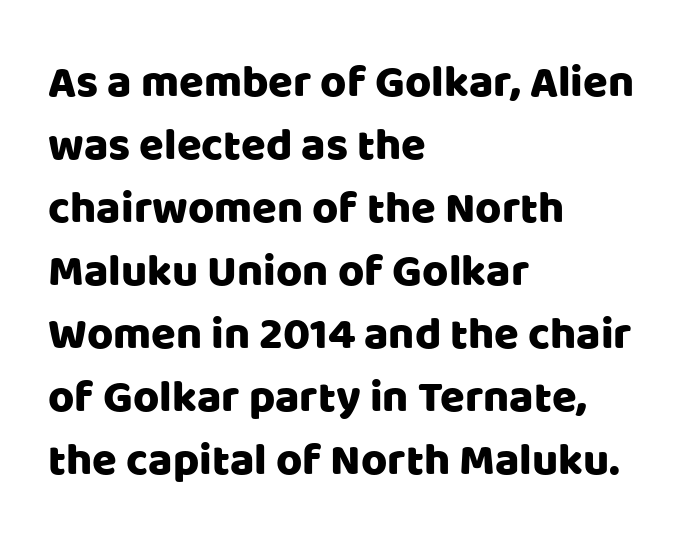
The gap between lines stays unmarked. The lines sit at an ordinary, default distance from one another. The passage is arranged the way most books set body copy — flush left. Inter-character spacing is left at the font's built-in metrics. Character widths vary here, with narrow letters taking less room than wide ones.
